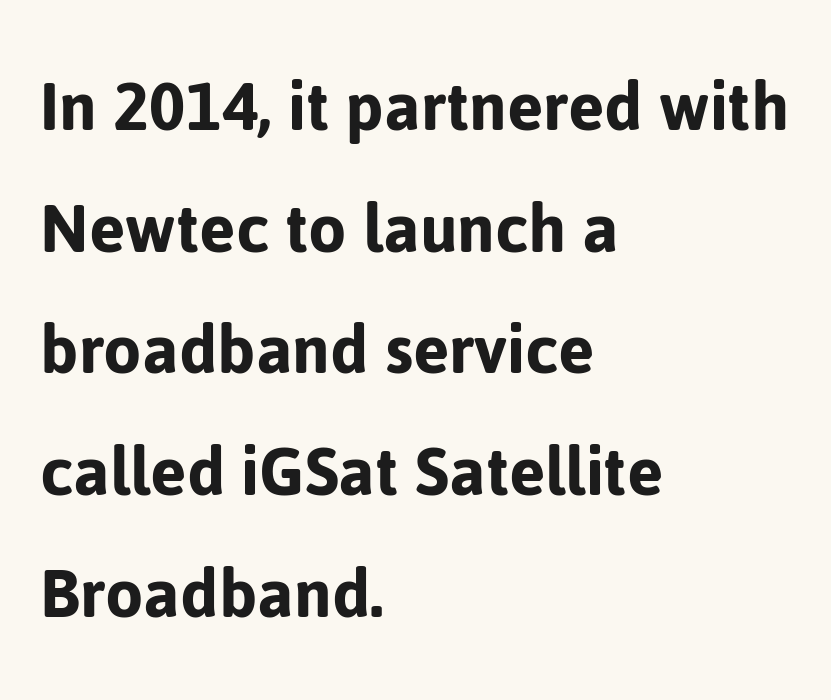
The image shows 78 px sans-serif type, upright; set left-aligned, normal line spacing (1.56x), normal letter spacing, not underlined; low stroke contrast and a medium x-height.
